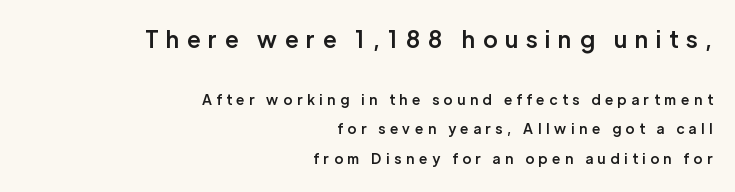
{"italic": "no", "bold": "semi", "underline": "no", "align": "right", "line_spacing": "loose", "line_spacing_ratio": 2.11, "letter_spacing": "wide", "letter_spacing_em": 0.34, "larger_block": "first", "size_ratio": 1.64, "glyph_px": 23}
